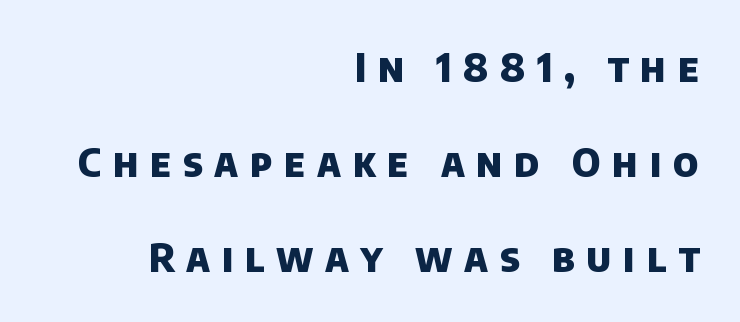
Tracking here is generous; glyphs stand well apart from one another. This is heavy type, rendered in bold. Underline: absent. A student would call this right alignment; a typographer would say flush right, rag left.
